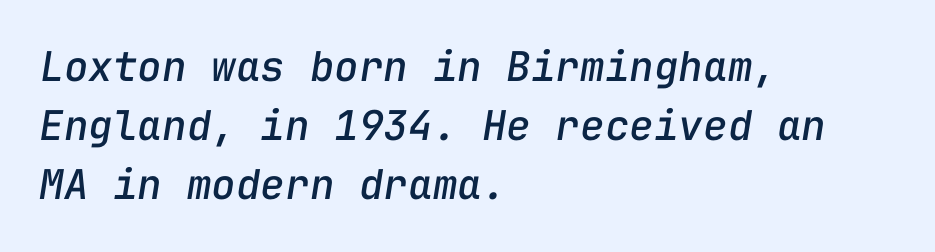
The image shows 41 px text type, italic (leaning right), monospaced; set left-aligned, normal line spacing (1.44x), normal letter spacing, not underlined; low stroke contrast and a medium x-height.
